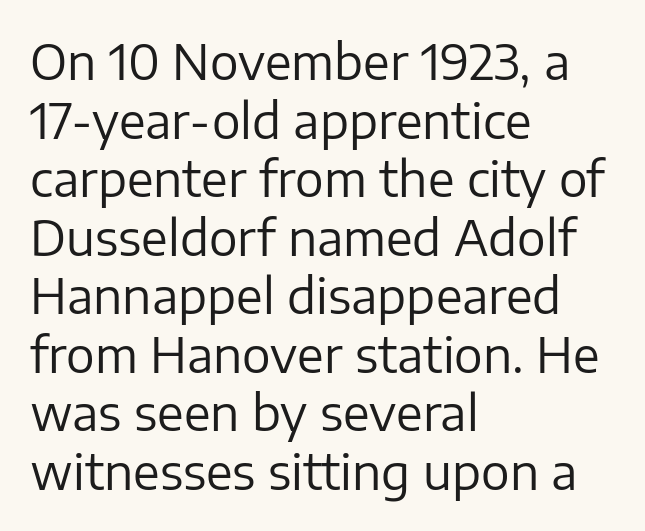
{"serif": "no", "italic": "no", "bold": "no", "weight": "regular", "width": "normal", "stroke_contrast": "low", "x_height": "medium", "monospaced": "no", "underline": "no", "align": "left", "line_spacing_ratio": 1.22, "letter_spacing": "normal", "letter_spacing_em": 0.0, "glyph_px": 48}
